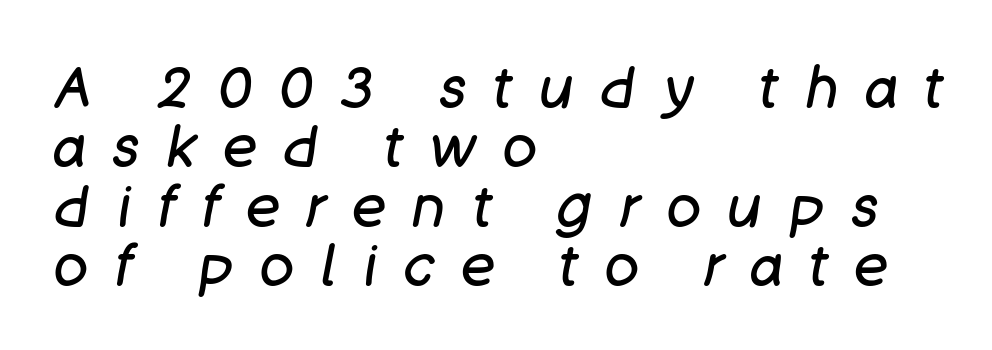
Q: Is the text bold? A: No.
Q: Is the text italic (slanted)? A: Yes, it leans right by about 11 degrees.
Q: Is the text underlined? A: No.
Q: How is the paragraph aligned? A: Left-aligned.
Q: Is the spacing between letters normal or unusually wide? A: Unusually wide.
Q: Is the spacing between lines tight, normal or loose? A: Tight.
Q: Width (condensed, normal, or wide)? A: Normal.
Q: Stroke contrast? A: Low.
Q: x-height? A: Large.
Q: Monospaced? A: No.
